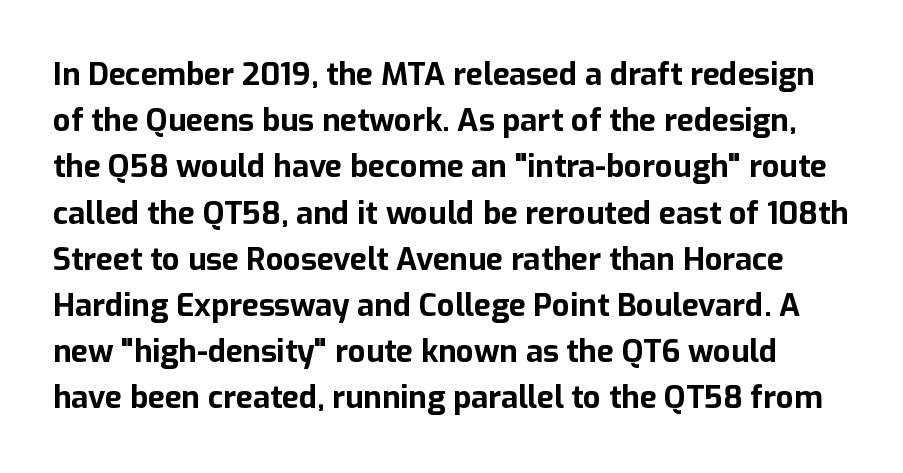
The image shows 31 px bold sans-serif type, upright; set normal line spacing (1.49x), normal letter spacing, not underlined; low stroke contrast and a medium x-height.
